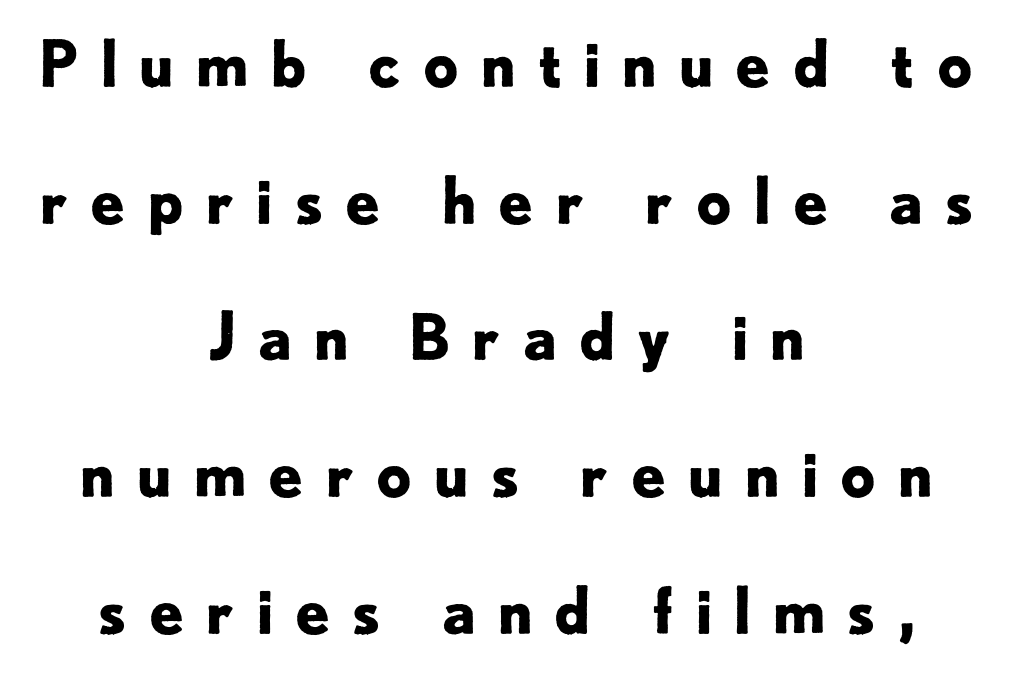
{"serif": "no", "italic": "no", "bold": "yes", "weight": "bold", "width": "normal", "stroke_contrast": "low", "x_height": "small", "monospaced": "no", "underline": "no", "align": "center", "line_spacing": "loose", "line_spacing_ratio": 2.17, "letter_spacing": "wide", "letter_spacing_em": 0.32, "glyph_px": 63}
